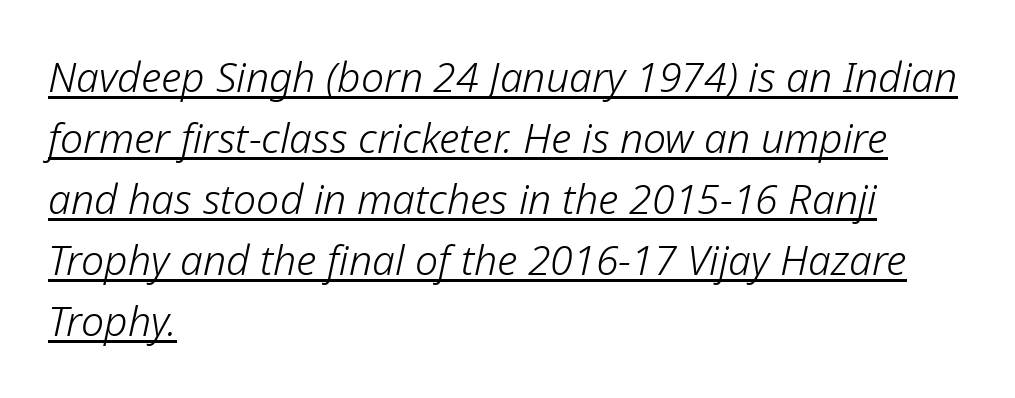
Characters follow at the spacing the type designer built in. Italic: yes, the glyphs are oblique. Students, observe: this is what conventionally led text looks like. Note the varied advance widths — an 'i' is clearly narrower than an 'm'. The specimen includes a rule beneath the text block's lines.
